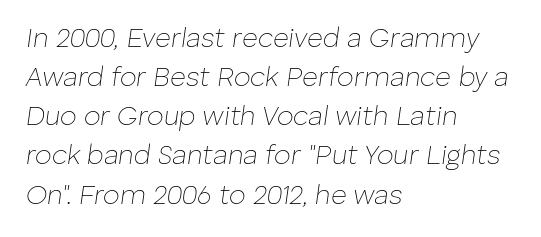
The font's italic variant was chosen for this text. Underlining? Definitely not there. What stands out about the letter spacing? Nothing — it is the standard amount. The passage shown is not bold in any degree. The setting favours the left margin, as ordinary paragraphs usually do. Leading matches the norm, producing a regular column.
